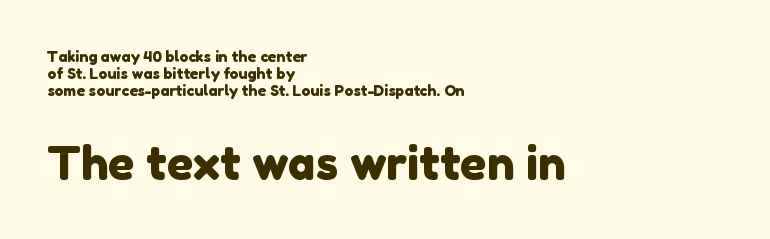
The image shows 46 px sans-serif type; set left-aligned, tight line spacing (1.14x), normal letter spacing, not underlined; the second (bottom) block is 3.07x larger; low stroke contrast and a medium x-height.
